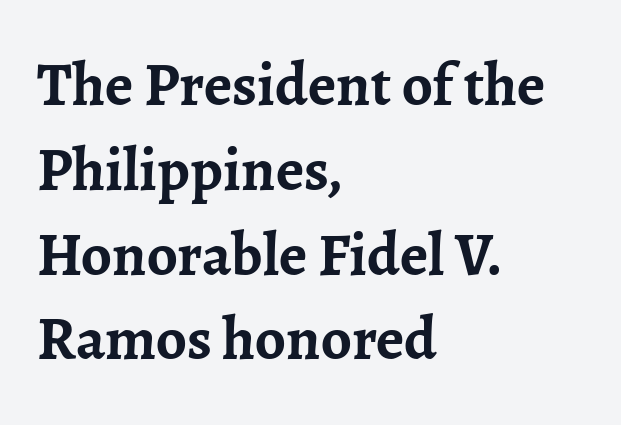
{"serif": "yes", "italic": "no", "bold": "yes", "weight": "semibold", "width": "normal", "stroke_contrast": "low", "x_height": "medium", "monospaced": "no", "underline": "no", "align": "left", "line_spacing": "normal", "line_spacing_ratio": 1.39, "letter_spacing": "normal", "letter_spacing_em": 0.0, "glyph_px": 61}
